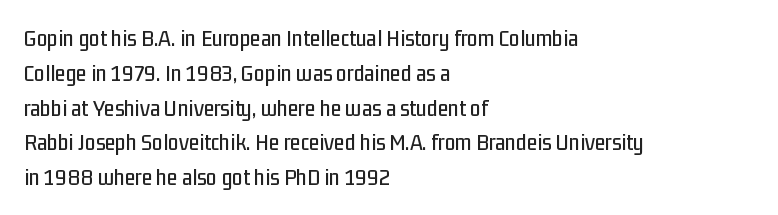
This sample keeps an unexceptional amount of space between lines. These lines keep a tight, regular rhythm from letter to letter. Every stem runs plumb, perpendicular to the baseline. Reading down the block, your eye returns to a fixed left position each line. The string is rendered with underlining switched off.
